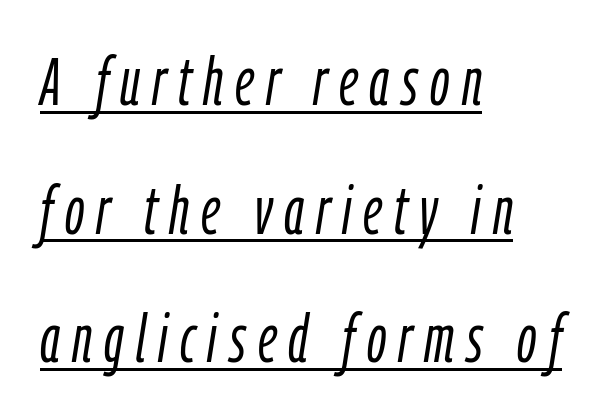
{"italic": "yes", "lean": "right", "slant_degrees": 9, "bold": "no", "weight": "light", "width": "condensed", "stroke_contrast": "low", "x_height": "medium", "monospaced": "no", "underline": "yes", "align": "left", "line_spacing": "loose", "line_spacing_ratio": 1.92, "glyph_px": 67}
